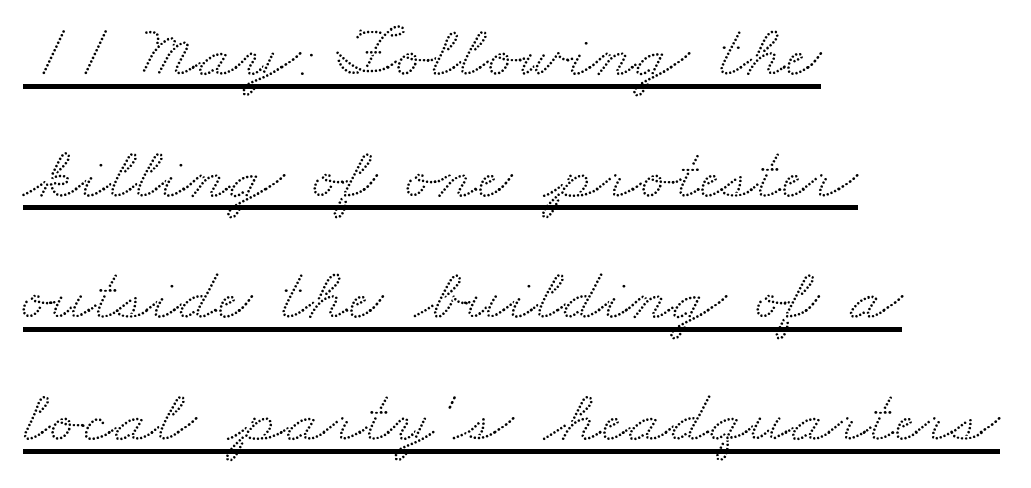
Q: Is the typeface a serif or a sans-serif typeface? A: Serif.
Q: Is the text underlined? A: Yes.
Q: How is the paragraph aligned? A: Left-aligned.
Q: Is the spacing between letters normal or unusually wide? A: Normal.
Q: Is the spacing between lines tight, normal or loose? A: Normal.
Q: Width (condensed, normal, or wide)? A: Wide.
Q: Stroke contrast? A: Medium.
Q: x-height? A: Small.
Q: Monospaced? A: No.
